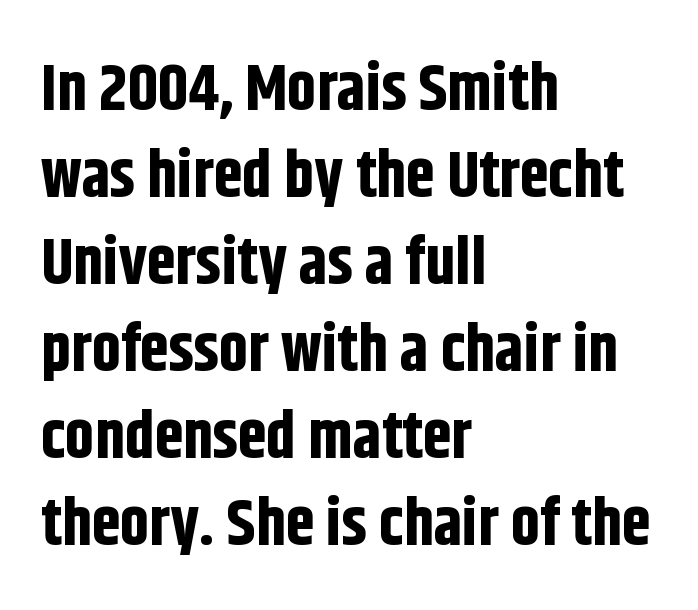
Weight: bold. The rendering uses a moderate line-height, typical for paragraphs. Nope, not italic — everything's standing straight. Font category for this specimen: sans-serif.
